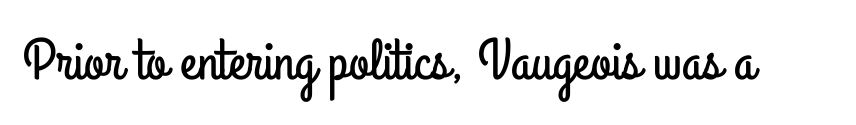
Q: Is the text italic (slanted)? A: No, it is upright.
Q: Is the typeface a serif or a sans-serif typeface? A: Sans-serif.
Q: Is the text underlined? A: No.
Q: Is the spacing between letters normal or unusually wide? A: Normal.
Q: Width (condensed, normal, or wide)? A: Condensed.
Q: Stroke contrast? A: Low.
Q: x-height? A: Small.
Q: Monospaced? A: No.
